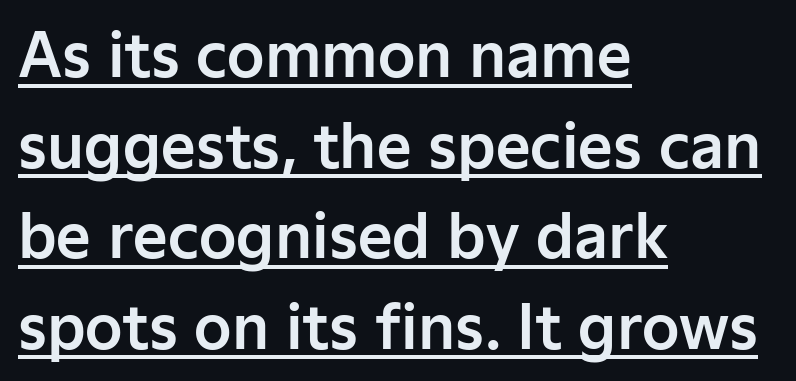
The image shows 60 px sans-serif type, upright; set left-aligned, normal line spacing (1.51x), normal letter spacing, underlined; low stroke contrast and a medium x-height.
